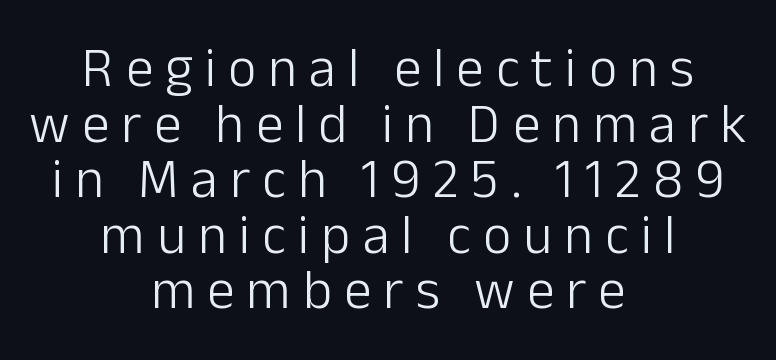
The image shows 55 px light sans-serif type, upright; set centered, tight line spacing (1.01x), unusually wide letter spacing (+0.22 em), not underlined; low stroke contrast and a medium x-height.
